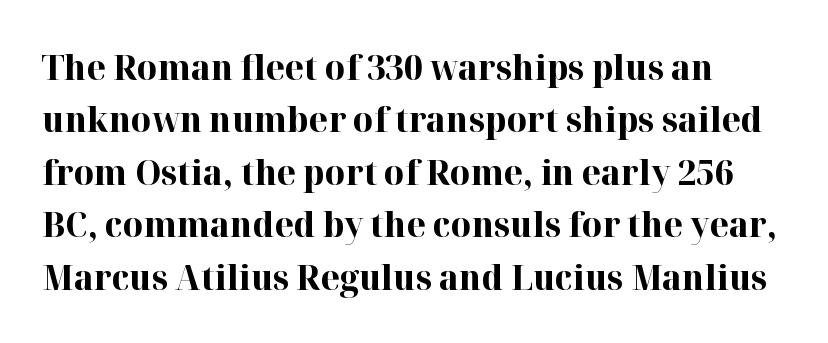
Decoration check: the copy has no underline. The typesetting leans heavy: a genuine bold. Honestly, the letter spacing is just normal — you wouldn't notice it. When letters stand straight like this, we call the style roman or upright. Each letter keeps its own natural width here, so spacing adapts to shape.
